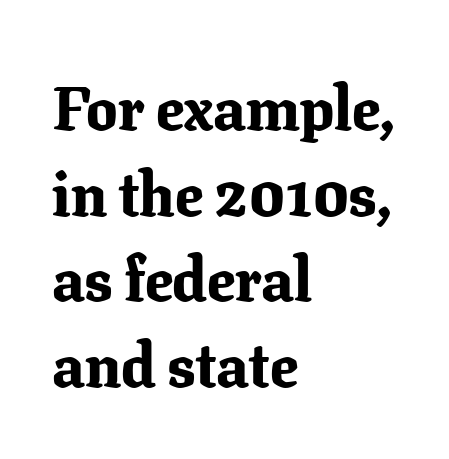
The image shows 62 px bold serif type, upright; set left-aligned, normal line spacing (1.38x), normal letter spacing, not underlined; low stroke contrast and a medium x-height.
